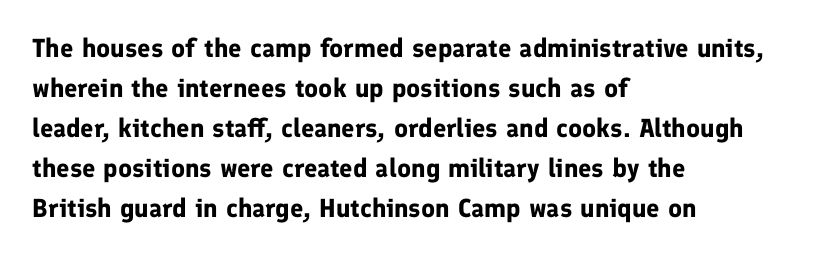
{"italic": "no", "bold": "yes", "underline": "no", "align": "left", "line_spacing": "normal", "line_spacing_ratio": 1.54, "letter_spacing": "normal", "letter_spacing_em": 0.0, "glyph_px": 26}
